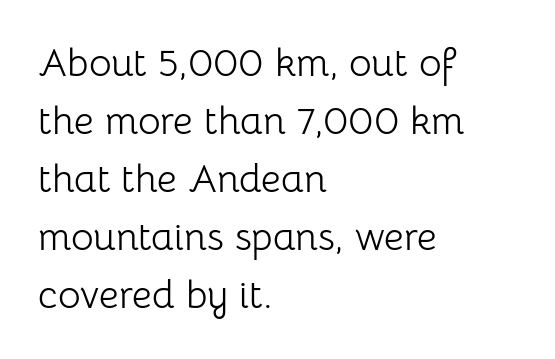
The image shows 39 px light sans-serif type, upright; set left-aligned, normal line spacing (1.49x), normal letter spacing, not underlined; low stroke contrast and a medium x-height.
